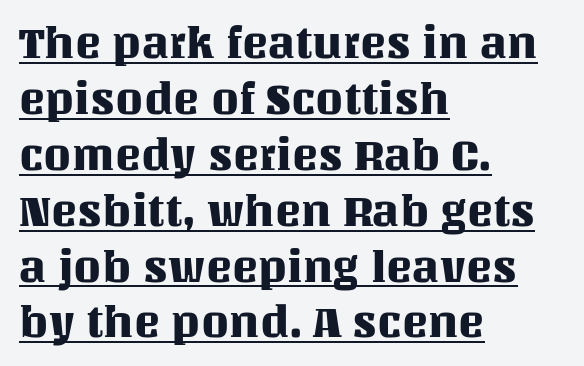
Q: Is the text italic (slanted)? A: No, it is upright.
Q: Is the text underlined? A: Yes.
Q: How is the paragraph aligned? A: Left-aligned.
Q: Is the spacing between letters normal or unusually wide? A: Normal.
Q: Is the spacing between lines tight, normal or loose? A: Normal.
Q: Width (condensed, normal, or wide)? A: Normal.
Q: Stroke contrast? A: Medium.
Q: x-height? A: Large.
Q: Monospaced? A: No.
